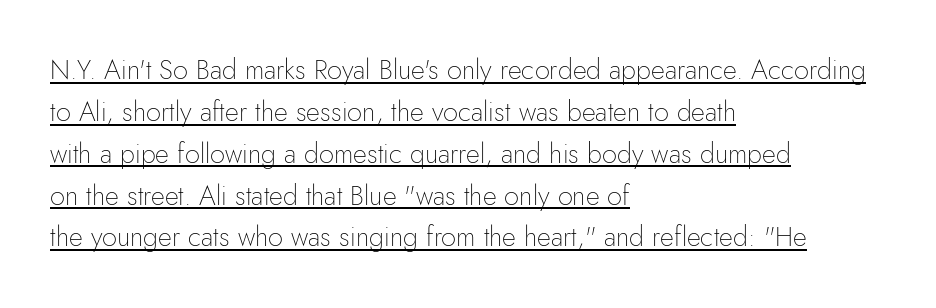
{"italic": "no", "bold": "no", "underline": "yes", "align": "left", "line_spacing": "normal", "line_spacing_ratio": 1.55, "letter_spacing": "normal", "letter_spacing_em": 0.0, "glyph_px": 27}
